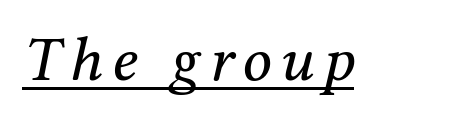
Q: Is the text bold? A: No.
Q: Is the text italic (slanted)? A: Yes, it leans right by about 12 degrees.
Q: Is the typeface a serif or a sans-serif typeface? A: Serif.
Q: Is the text underlined? A: Yes.
Q: Width (condensed, normal, or wide)? A: Normal.
Q: Stroke contrast? A: Medium.
Q: x-height? A: Medium.
Q: Monospaced? A: No.
